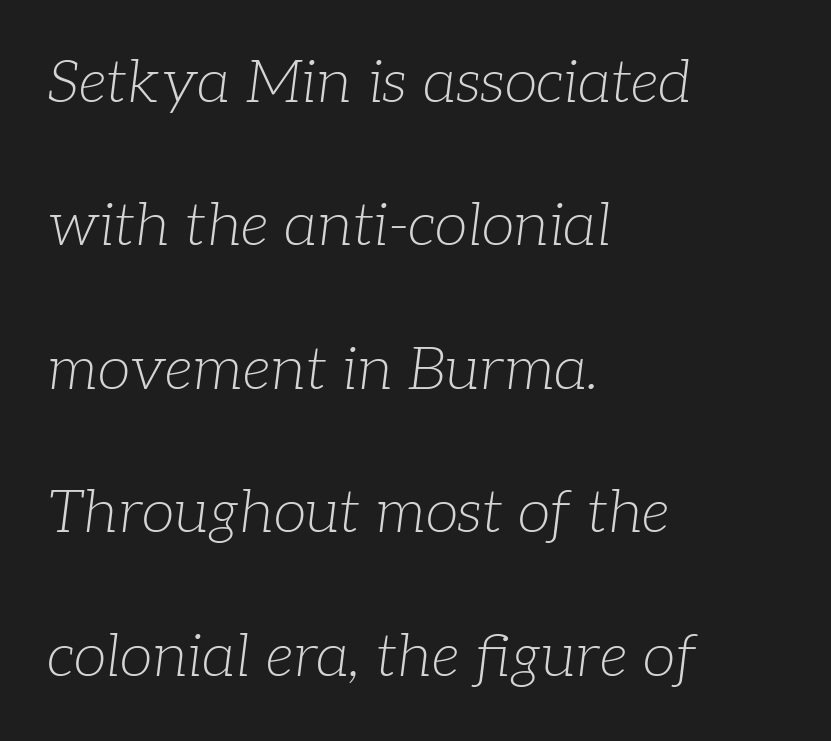
The image shows 60 px light serif type, italic (leaning right); set left-aligned, loose line spacing (2.39x), normal letter spacing, not underlined; low stroke contrast and a medium x-height.
